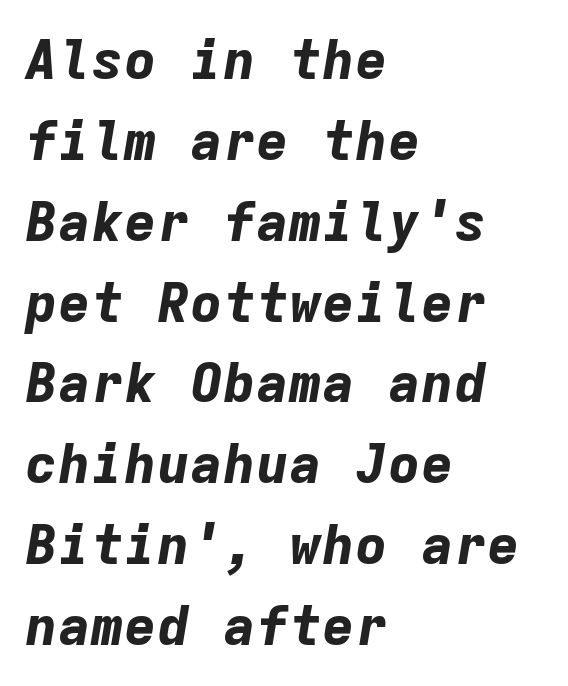
Q: Is the text bold? A: Yes.
Q: Is the text italic (slanted)? A: Yes, it leans right by about 9 degrees.
Q: Is the text underlined? A: No.
Q: How is the paragraph aligned? A: Left-aligned.
Q: Is the spacing between letters normal or unusually wide? A: Normal.
Q: Is the spacing between lines tight, normal or loose? A: Normal.
Q: Width (condensed, normal, or wide)? A: Normal.
Q: Stroke contrast? A: Low.
Q: x-height? A: Medium.
Q: Monospaced? A: Yes.
